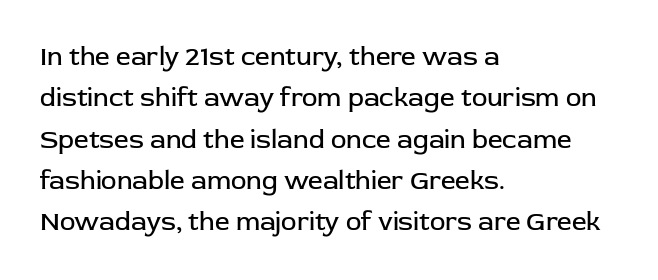
The image shows 26 px text type, upright; set left-aligned, normal line spacing (1.59x), normal letter spacing, not underlined.
